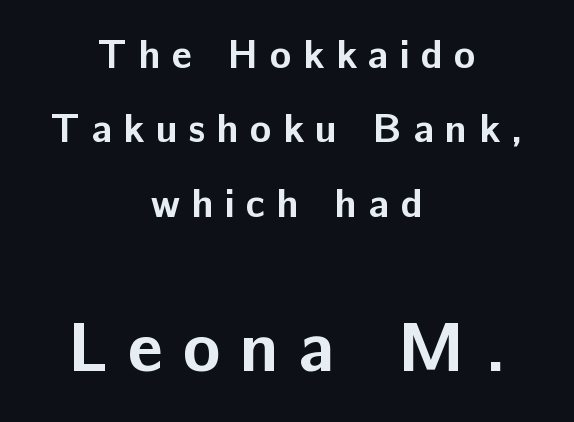
Q: Is the text bold? A: Yes.
Q: Is the text italic (slanted)? A: No, it is upright.
Q: Is the typeface a serif or a sans-serif typeface? A: Sans-serif.
Q: Is the text underlined? A: No.
Q: How is the paragraph aligned? A: Centered.
Q: Is the spacing between letters normal or unusually wide? A: Unusually wide.
Q: Which block of text is set in a larger size, the first (top) or the second (bottom)? A: The second (bottom) one.
Q: Width (condensed, normal, or wide)? A: Normal.
Q: Stroke contrast? A: Low.
Q: x-height? A: Medium.
Q: Monospaced? A: No.
